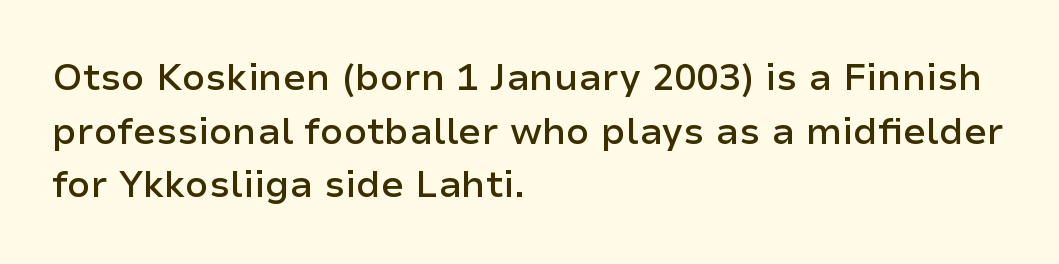
Grotesque or geometric, the face here clearly has no serifs. Tall strokes in this sample are plumb rather than angled. The passage shown is typed in a proportional face where columns would drift. Compared with a centered layout, this one pins lines to the left instead. These words are printed semibold, heavier than regular yet not bold. If you measured baseline to baseline, you'd find a middling distance.
